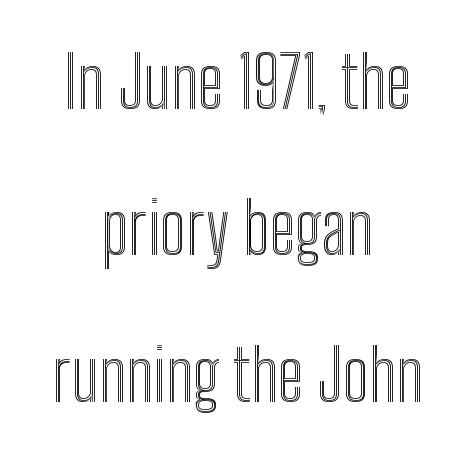
Proportional: the letters do not fall into vertical columns. This rendering leaves character spacing at its baseline value. In terms of posture, this sample is upright. Check the space under the baseline: it is left empty. Every row of glyphs is offset so its center matches the block's center. Line spacing here is loose.
